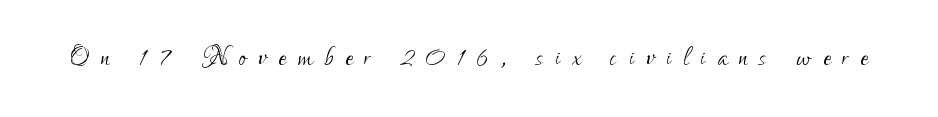
A typesetter would call this proportional, since set widths differ per character. Is the stroke heavy? The answer is a plain regular-or-lighter. Students, note that the glyphs here are deliberately spaced far apart. Look at the bottom of the vertical strokes: they stop flat, with no serifs.
